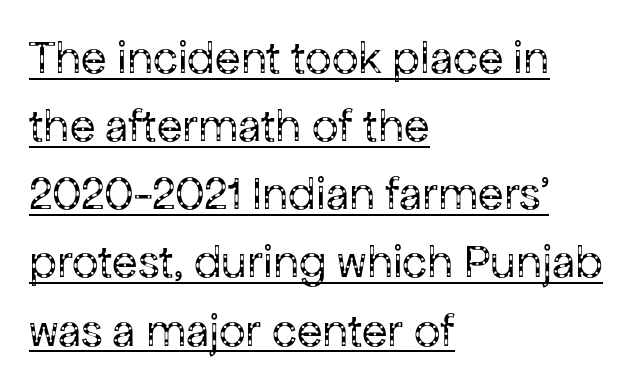
Each letter keeps its own natural width here, so spacing adapts to shape. Does a line run under the words? Yes, clearly. If you drew a line through each stem, it would be perfectly vertical. Honestly, the row spacing looks completely unremarkable.
